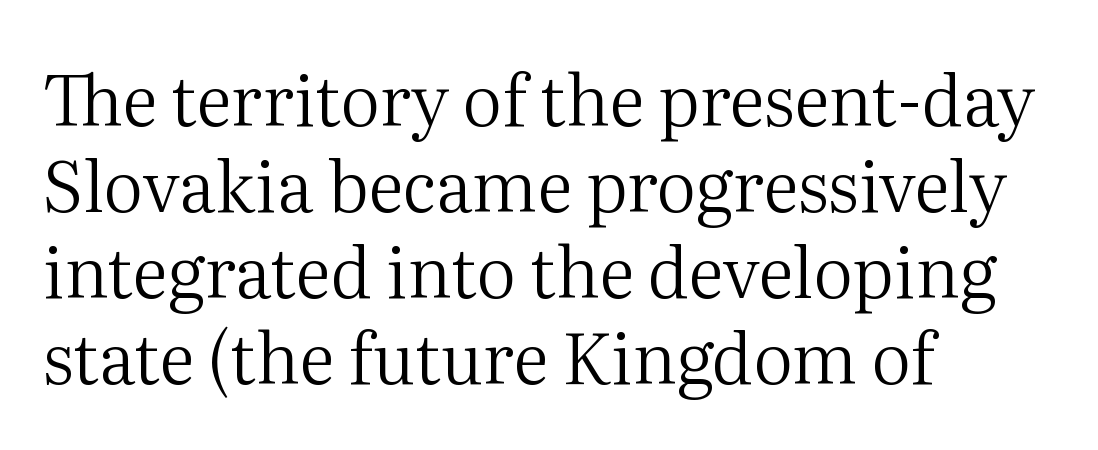
The image shows 70 px regular-weight serif type, upright; set left-aligned, line spacing 1.23x, normal letter spacing, not underlined; medium stroke contrast and a medium x-height.
